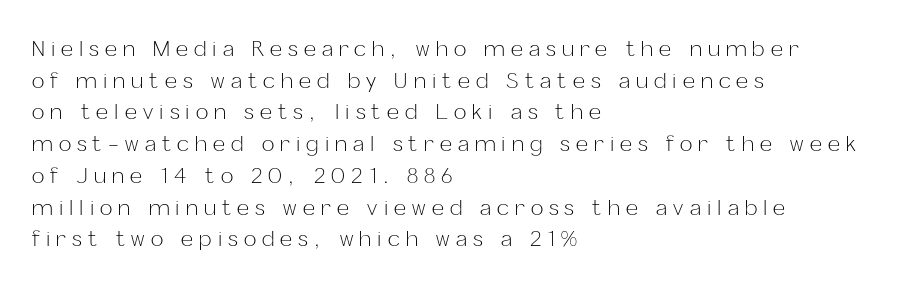
The line texture is sparse and dotted thanks to wide tracking. No italicization has been applied; the sample stays upright. No word sits above an underline. Weight: not bold — regular or lighter. Regarding leading, the lines here are spaced in the standard way.
